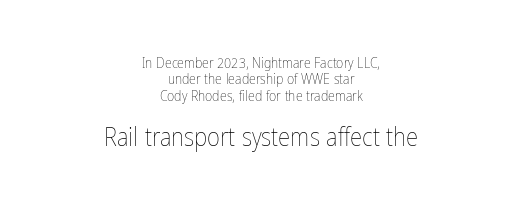
Q: Is the text bold? A: No.
Q: Is the text italic (slanted)? A: No, it is upright.
Q: Is the text underlined? A: No.
Q: How is the paragraph aligned? A: Centered.
Q: Is the spacing between letters normal or unusually wide? A: Normal.
Q: Which block of text is set in a larger size, the first (top) or the second (bottom)? A: The second (bottom) one.
